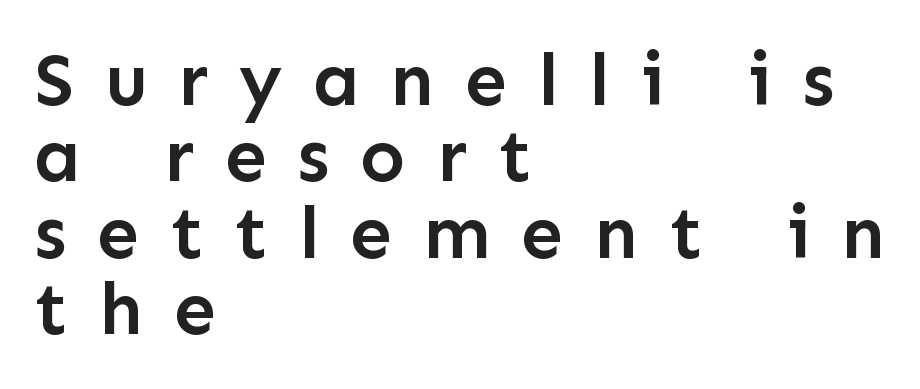
A typesetter would call this proportional, since set widths differ per character. The tracking jumps out immediately: characters are airy and widely separated. The block of text is dense from top to bottom, with scant space between rows. Designer's note — italics off, roman on. Has an underline been added? It has not. The passage shown is semibold, sitting just below true bold.
